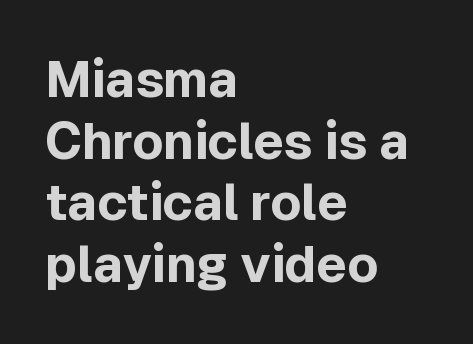
The image shows 51 px bold sans-serif type, upright; set left-aligned, line spacing 1.21x, normal letter spacing, not underlined; a medium x-height.
